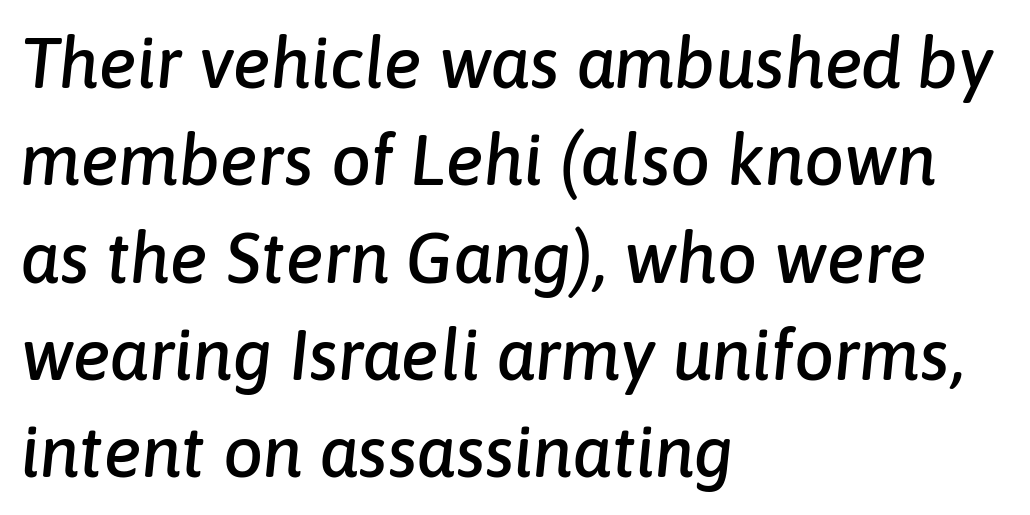
Spacing between characters is what you'd get straight out of the box. Leading matches the norm, producing a regular column. Every character sits at an angle, as italics do. Looks like regular typesetting: each glyph gets only the width it needs. These lines stack with their left ends in a neat column.
